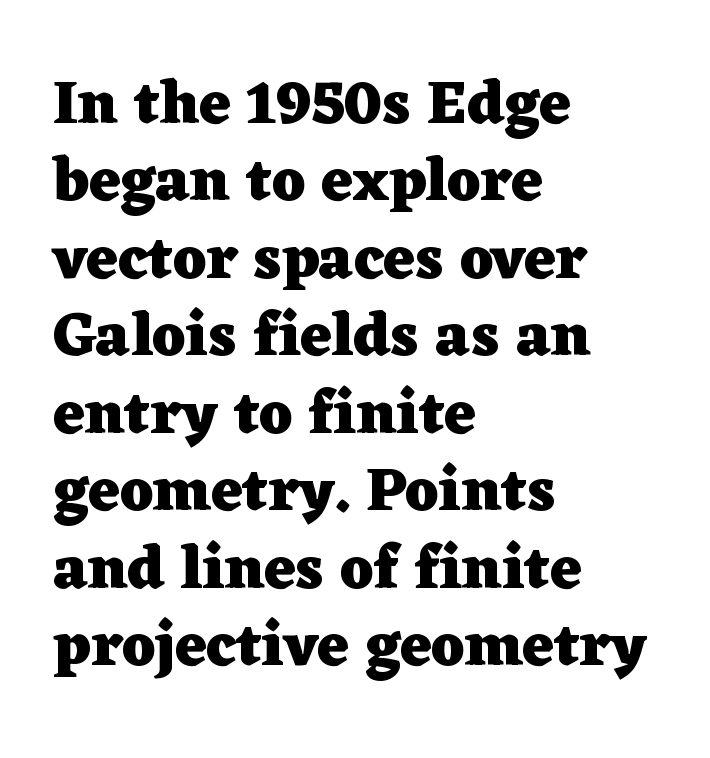
Q: Is the text bold? A: Yes.
Q: Is the text italic (slanted)? A: No, it is upright.
Q: Is the typeface a serif or a sans-serif typeface? A: Serif.
Q: Is the text underlined? A: No.
Q: How is the paragraph aligned? A: Left-aligned.
Q: Is the spacing between letters normal or unusually wide? A: Normal.
Q: Is the spacing between lines tight, normal or loose? A: Normal.
Q: Width (condensed, normal, or wide)? A: Wide.
Q: Stroke contrast? A: Low.
Q: x-height? A: Medium.
Q: Monospaced? A: No.
